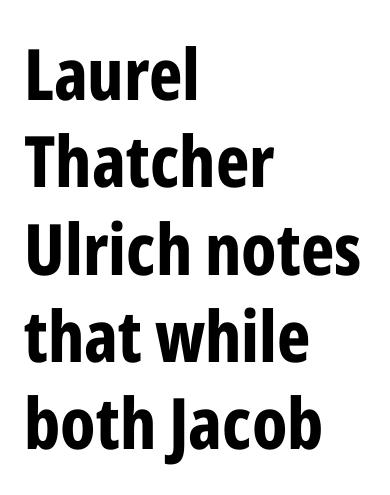
Q: Is the text bold? A: Yes.
Q: Is the text italic (slanted)? A: No, it is upright.
Q: Is the typeface a serif or a sans-serif typeface? A: Sans-serif.
Q: Is the text underlined? A: No.
Q: How is the paragraph aligned? A: Left-aligned.
Q: Is the spacing between letters normal or unusually wide? A: Normal.
Q: Width (condensed, normal, or wide)? A: Condensed.
Q: Stroke contrast? A: Low.
Q: x-height? A: Medium.
Q: Monospaced? A: No.
